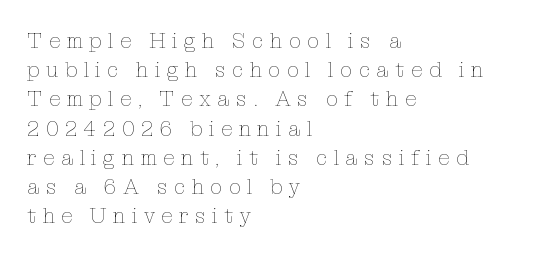
{"italic": "no", "bold": "no", "underline": "no", "align": "left", "line_spacing": "normal", "line_spacing_ratio": 1.39, "letter_spacing": "wide", "letter_spacing_em": 0.31, "glyph_px": 21}
